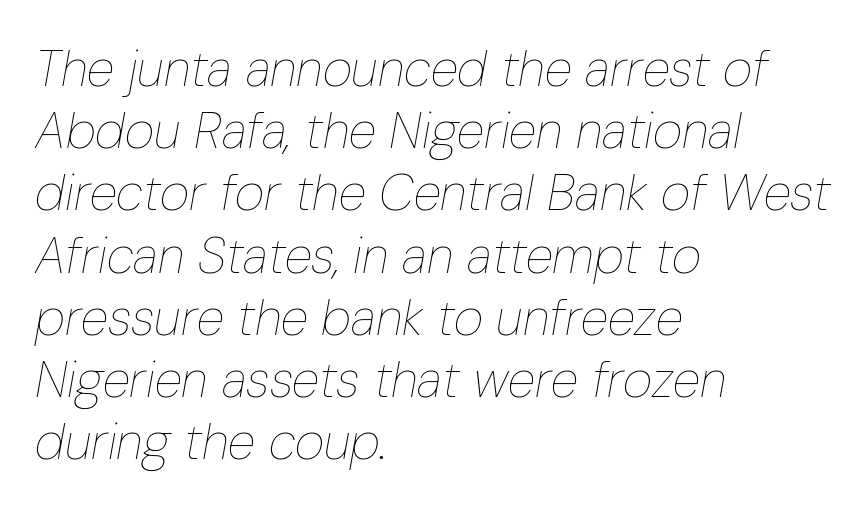
The image shows 51 px thin, condensed type, italic (leaning right); set left-aligned, line spacing 1.22x, normal letter spacing, not underlined; low stroke contrast and a medium x-height.
